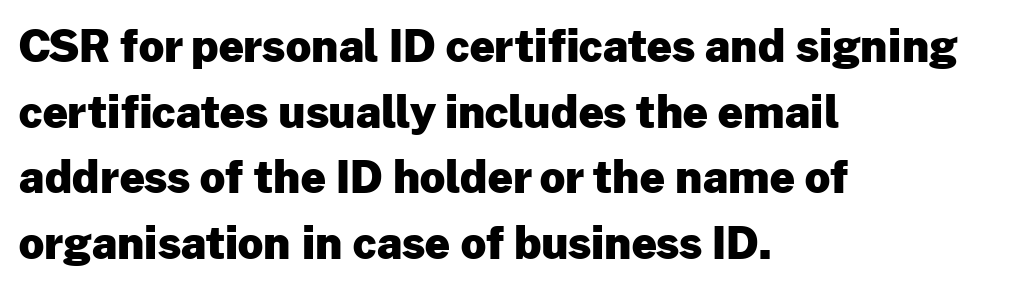
The image shows 44 px heavy sans-serif type, upright; set left-aligned, normal line spacing (1.49x), normal letter spacing, not underlined; low stroke contrast and a medium x-height.
